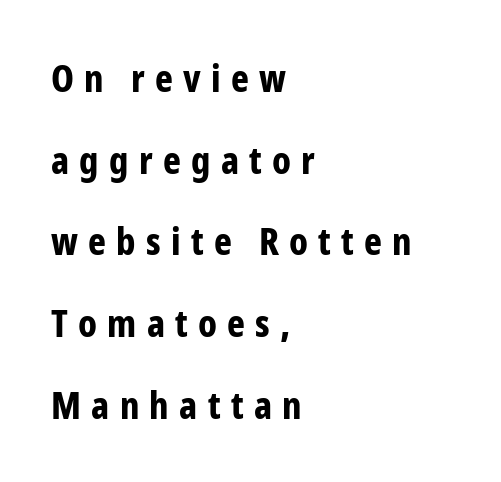
{"serif": "no", "italic": "no", "bold": "yes", "weight": "bold", "width": "condensed", "stroke_contrast": "low", "x_height": "medium", "monospaced": "no", "underline": "no", "align": "left", "line_spacing": "loose", "line_spacing_ratio": 2.15, "letter_spacing": "wide", "letter_spacing_em": 0.27, "glyph_px": 38}
